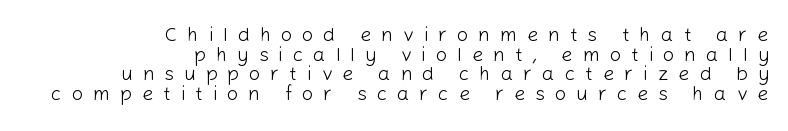
Q: Is the text bold? A: No.
Q: Is the text italic (slanted)? A: No, it is upright.
Q: Is the text underlined? A: No.
Q: How is the paragraph aligned? A: Right-aligned.
Q: Is the spacing between letters normal or unusually wide? A: Unusually wide.
Q: Is the spacing between lines tight, normal or loose? A: Tight.
